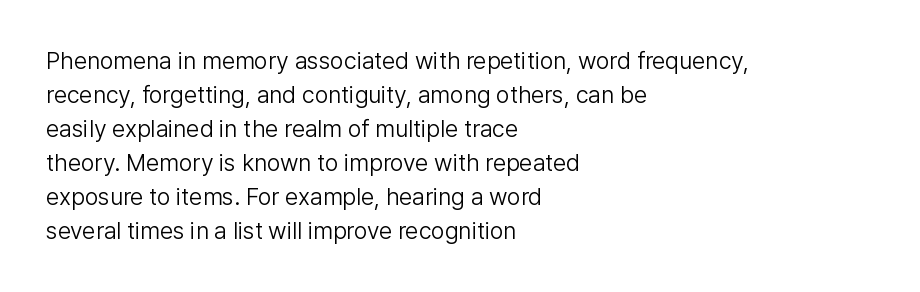
{"italic": "no", "bold": "no", "underline": "no", "align": "left", "line_spacing": "normal", "line_spacing_ratio": 1.42, "letter_spacing": "normal", "letter_spacing_em": 0.0, "glyph_px": 24}
